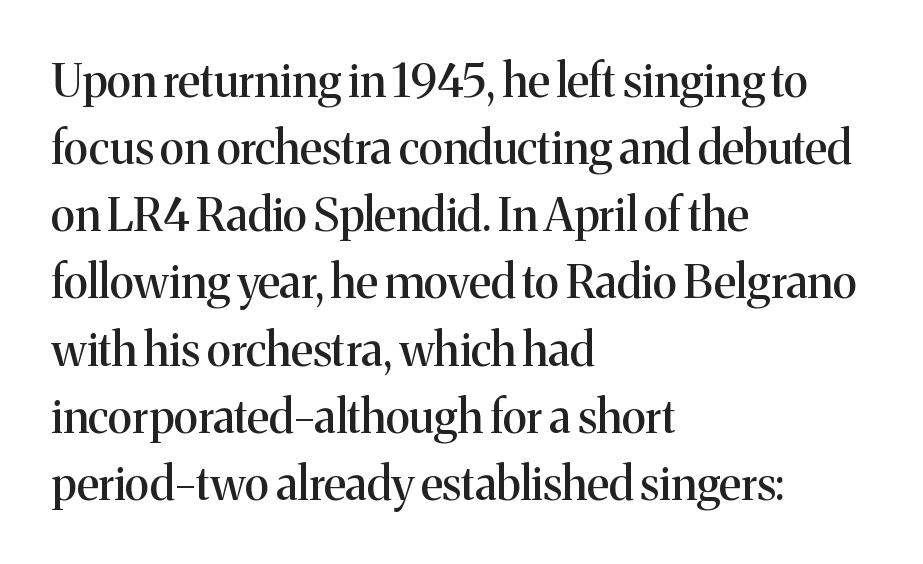
The image shows 46 px serif type, upright; set left-aligned, normal line spacing (1.46x), normal letter spacing, not underlined; medium stroke contrast and a medium x-height.
